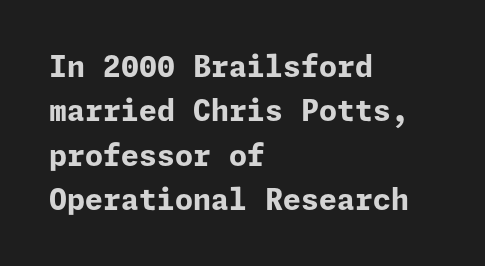
The image shows 29 px bold sans-serif type, upright; set left-aligned, normal line spacing (1.53x), normal letter spacing, not underlined; low stroke contrast and a medium x-height.
